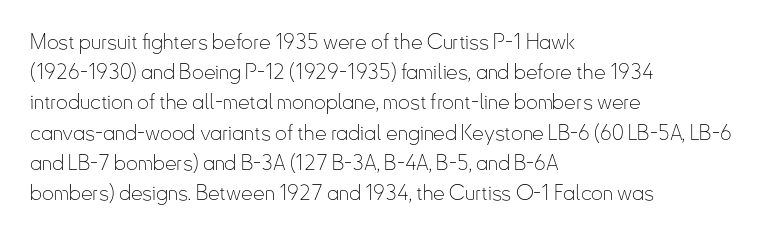
{"italic": "no", "bold": "no", "underline": "no", "align": "left", "line_spacing": "normal", "line_spacing_ratio": 1.44, "letter_spacing": "normal", "letter_spacing_em": 0.0, "glyph_px": 21}
